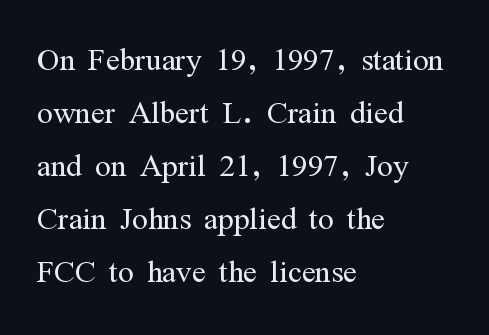
Stroke mass is kept to a normal reading level or below. Letters rest on an invisible, unmarked baseline. Does the copy run flush right? No — it runs flush left. Posture: straight, roman, zero tilt. Compared with typical paragraphs, the rows here are spaced about the same. Compared with typical body copy, the letter spacing here is the same.
